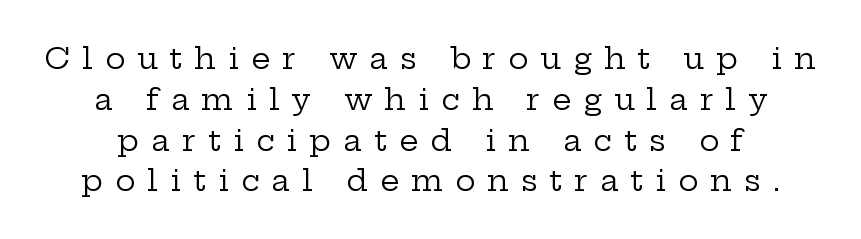
{"serif": "yes", "italic": "no", "bold": "no", "weight": "regular", "width": "wide", "stroke_contrast": "low", "x_height": "medium", "monospaced": "no", "underline": "no", "line_spacing": "normal", "line_spacing_ratio": 1.36, "letter_spacing": "wide", "letter_spacing_em": 0.4, "glyph_px": 30}
